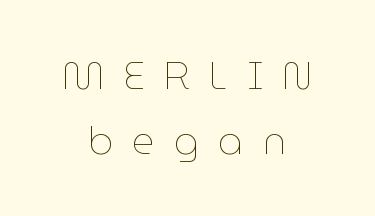
Stems and bowls with no extra thickness — not bold. Evenly set lines give the paragraph a standard silhouette. Designer's note — italics off, roman on. This rendering widens character spacing well past its baseline value. In CSS terms this would be text-align: center.
